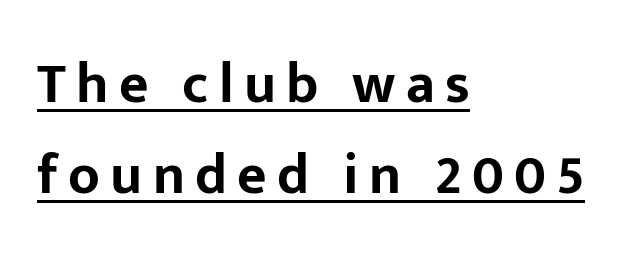
Q: Is the text bold? A: Yes.
Q: Is the text italic (slanted)? A: No, it is upright.
Q: Is the typeface a serif or a sans-serif typeface? A: Sans-serif.
Q: Is the text underlined? A: Yes.
Q: How is the paragraph aligned? A: Left-aligned.
Q: Is the spacing between lines tight, normal or loose? A: Normal.
Q: Width (condensed, normal, or wide)? A: Normal.
Q: Stroke contrast? A: Low.
Q: x-height? A: Medium.
Q: Monospaced? A: No.
